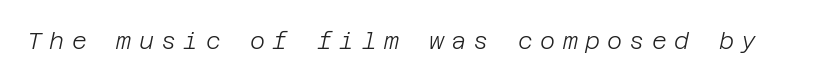
Spacing between characters has been opened up far beyond the box default. Descenders hang freely into open space. The glyphs look as if they've been sheared to an angle. No letter is thick-stroked: the sample isn't bold.
